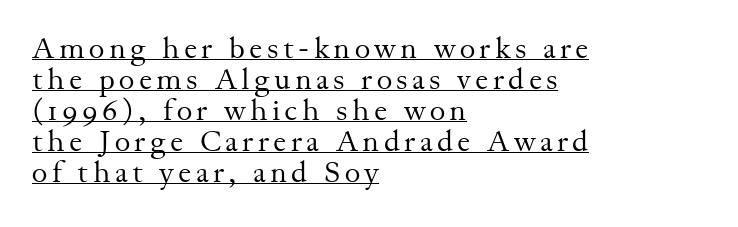
The words here are underlined. Here the designer chose a conventional face with non-uniform glyph widths. Caption: multi-line text, flush left, ragged right. Notice how descenders almost collide with the ascenders below — that's tight leading.
